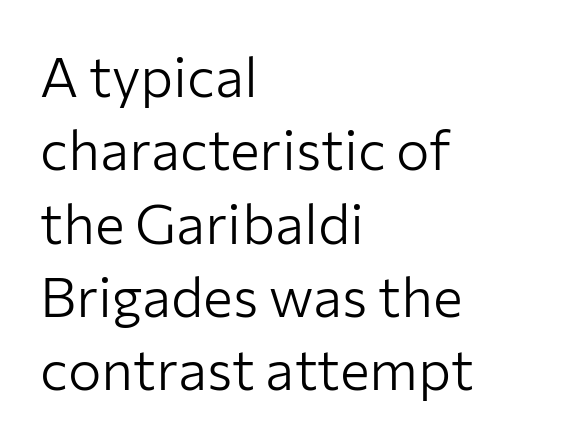
The image shows 56 px light sans-serif type, upright; set left-aligned, normal line spacing (1.31x), normal letter spacing, not underlined; low stroke contrast and a medium x-height.
